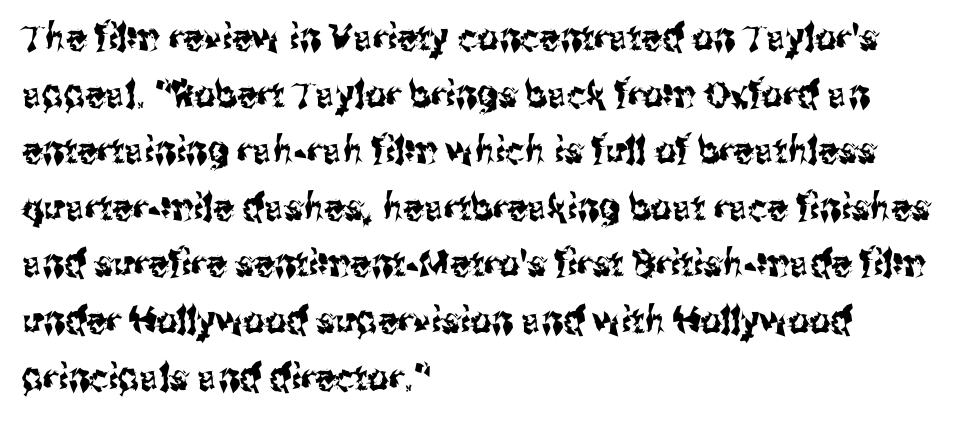
The rendering keeps characters at their native spacing. These lines sit exactly where default settings would place them. Honestly, there is no underline to notice here at all. In terms of posture, this sample is upright. The typesetter chose a ragged-right arrangement here. Looks like regular typesetting: each glyph gets only the width it needs.
